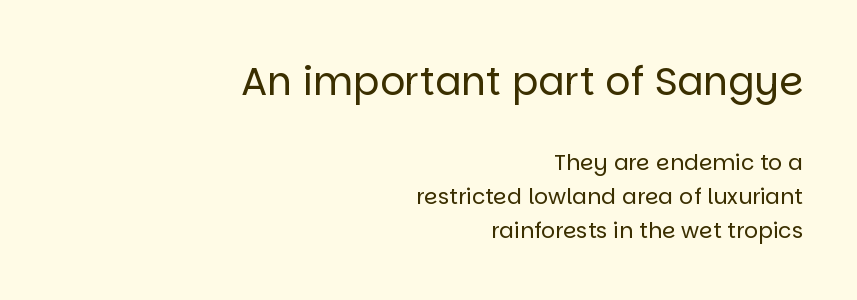
The image shows 39 px regular-weight sans-serif type, upright; set right-aligned, normal line spacing (1.55x), normal letter spacing, not underlined; the first (top) block is 1.77x larger; low stroke contrast and a large x-height.
